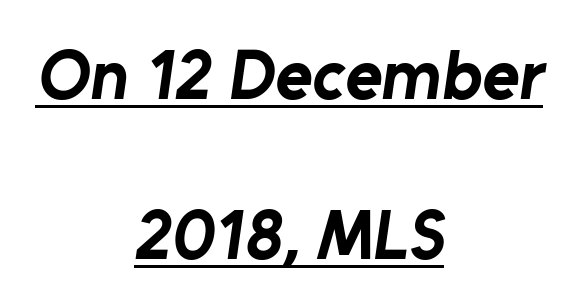
Q: Is the text bold? A: Yes.
Q: Is the typeface a serif or a sans-serif typeface? A: Sans-serif.
Q: Is the text underlined? A: Yes.
Q: How is the paragraph aligned? A: Centered.
Q: Is the spacing between letters normal or unusually wide? A: Normal.
Q: Is the spacing between lines tight, normal or loose? A: Loose.
Q: Width (condensed, normal, or wide)? A: Normal.
Q: Stroke contrast? A: Low.
Q: x-height? A: Medium.
Q: Monospaced? A: No.
